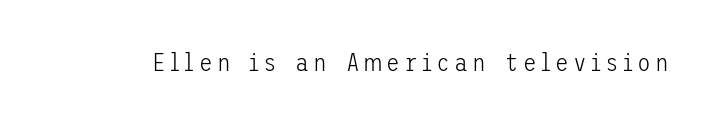
Q: Is the text bold? A: No.
Q: Is the text italic (slanted)? A: No, it is upright.
Q: Is the text underlined? A: No.
